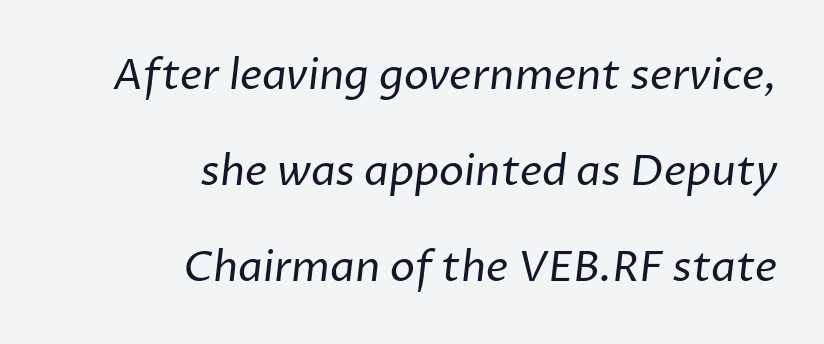
Q: Is the text bold? A: No.
Q: Is the typeface a serif or a sans-serif typeface? A: Sans-serif.
Q: Is the text underlined? A: No.
Q: How is the paragraph aligned? A: Right-aligned.
Q: Is the spacing between letters normal or unusually wide? A: Normal.
Q: Is the spacing between lines tight, normal or loose? A: Loose.
Q: Width (condensed, normal, or wide)? A: Normal.
Q: Stroke contrast? A: Low.
Q: x-height? A: Medium.
Q: Monospaced? A: No.
